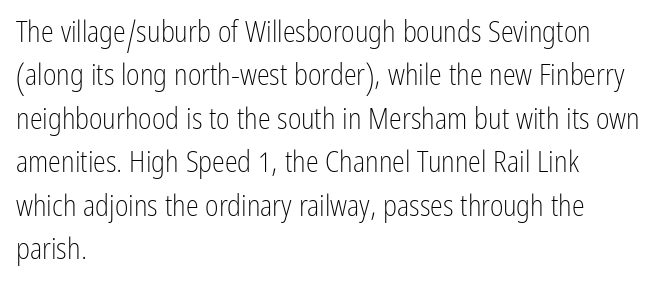
The image shows 29 px light, condensed sans-serif type, upright; set left-aligned, normal line spacing (1.5x), normal letter spacing, not underlined; low stroke contrast and a medium x-height.
